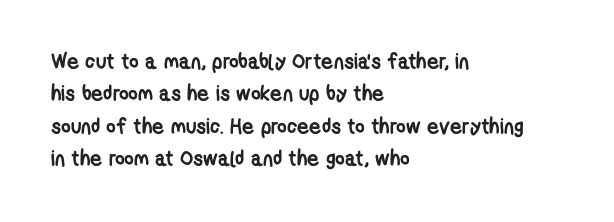
The passage shown stacks its lines at a standard gap. The line texture is even and compact thanks to regular tracking. The lines are quadded left. In terms of weight, the rendering is a true, heavy bold. The foot of each line stays bare and open.
